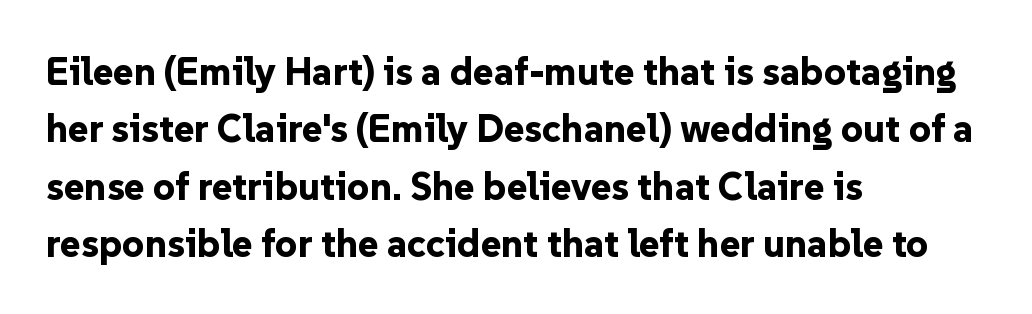
The image shows 39 px bold sans-serif type, upright; set left-aligned, normal line spacing (1.47x), normal letter spacing, not underlined; low stroke contrast and a medium x-height.
